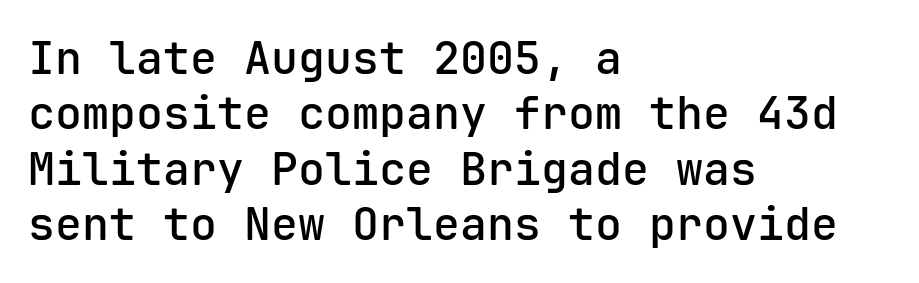
Q: Is the text bold? A: Semi-bold.
Q: Is the text italic (slanted)? A: No, it is upright.
Q: Is the typeface a serif or a sans-serif typeface? A: Sans-serif.
Q: Is the text underlined? A: No.
Q: How is the paragraph aligned? A: Left-aligned.
Q: Is the spacing between letters normal or unusually wide? A: Normal.
Q: Width (condensed, normal, or wide)? A: Normal.
Q: Stroke contrast? A: Low.
Q: x-height? A: Medium.
Q: Monospaced? A: Yes.
